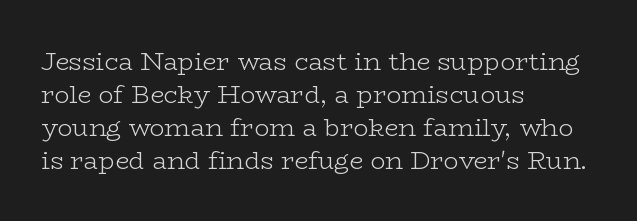
The image shows 25 px text type, upright; set left-aligned, normal line spacing (1.32x), normal letter spacing, not underlined.
